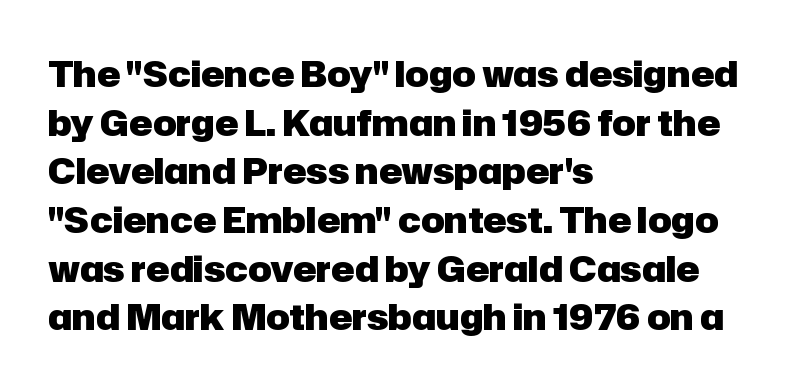
The passage shown stacks its lines at a standard gap. A typesetter would call this proportional, since set widths differ per character. Typesetter's note: full bold, strokes at maximum text heaviness. All the whitespace from short lines collects on the right.
